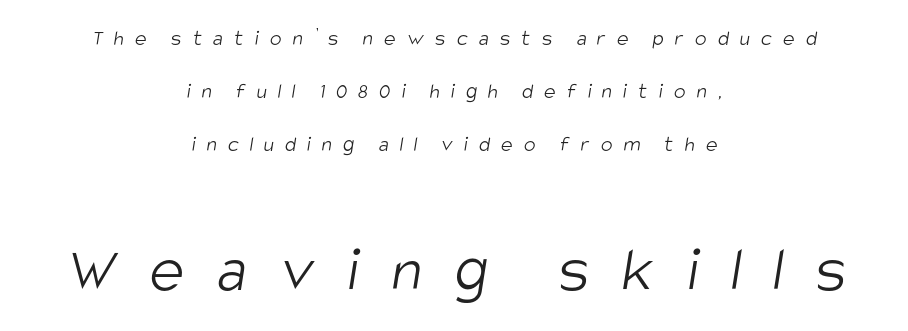
The image shows 65 px light, condensed sans-serif type; set centered, loose line spacing (2.41x), unusually wide letter spacing (+0.5 em), not underlined; the second (bottom) block is 2.95x larger; low stroke contrast and a large x-height.
